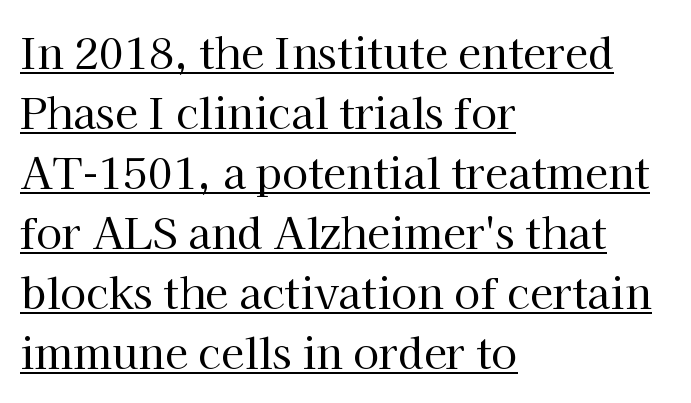
Notice how a bar underscores the lettering throughout. These lines are rendered in a variable-pitch font. This is the regular roman posture of the typeface. What kind of face is this? One with serifs. Stems and bowls with no extra thickness — not bold.
